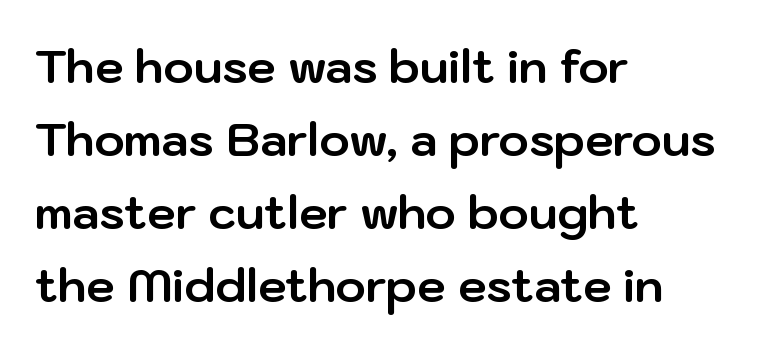
Q: Is the text bold? A: Yes.
Q: Is the text italic (slanted)? A: No, it is upright.
Q: Is the typeface a serif or a sans-serif typeface? A: Sans-serif.
Q: Is the text underlined? A: No.
Q: How is the paragraph aligned? A: Left-aligned.
Q: Is the spacing between letters normal or unusually wide? A: Normal.
Q: Is the spacing between lines tight, normal or loose? A: Normal.
Q: Width (condensed, normal, or wide)? A: Normal.
Q: Stroke contrast? A: Low.
Q: x-height? A: Medium.
Q: Monospaced? A: No.
